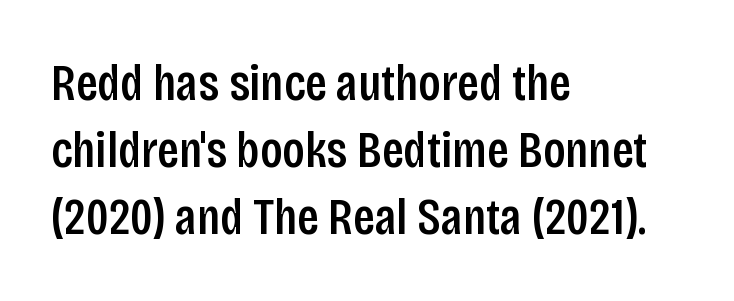
The letters carry no serifs — their stems end cleanly without finishing strokes. No word sits above an underline. Here the glyphs are tracked normally, forming tight word shapes. Designer's note — italics off, roman on. The face used here is proportionally spaced, like ordinary book or web type.
